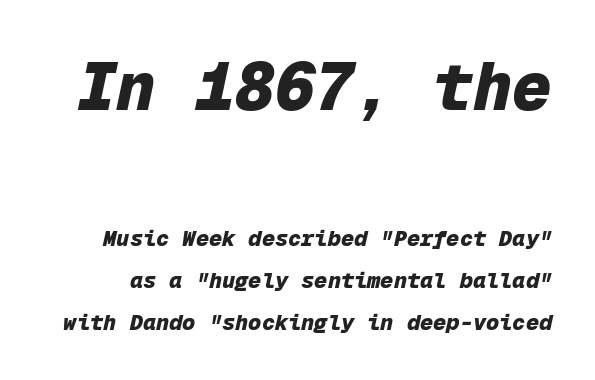
Underlining? Definitely not there. The letters in the upper block stand taller than those in the block below. Quick note: italic. Whoever set this chose breathing room over compactness in the vertical rhythm. You could count columns in this text — the font is strictly monospaced.
